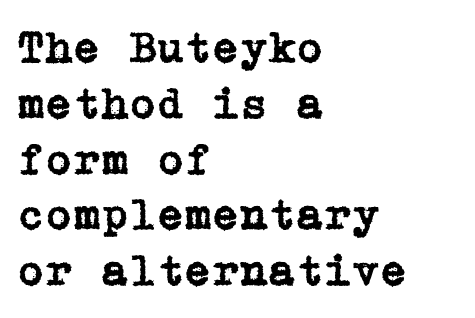
{"serif": "yes", "italic": "no", "width": "normal", "stroke_contrast": "low", "x_height": "medium", "underline": "no", "align": "left", "line_spacing_ratio": 1.24, "letter_spacing": "normal", "letter_spacing_em": 0.0, "glyph_px": 45}
